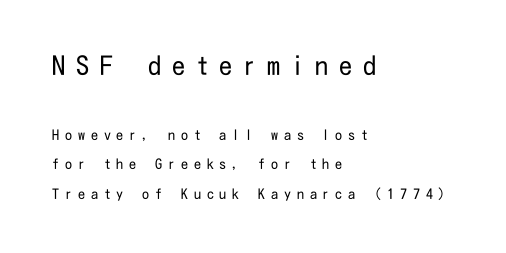
Q: Is the text bold? A: No.
Q: Is the text italic (slanted)? A: No, it is upright.
Q: Is the text underlined? A: No.
Q: How is the paragraph aligned? A: Left-aligned.
Q: Is the spacing between letters normal or unusually wide? A: Unusually wide.
Q: Is the spacing between lines tight, normal or loose? A: Loose.
Q: Which block of text is set in a larger size, the first (top) or the second (bottom)? A: The first (top) one.
